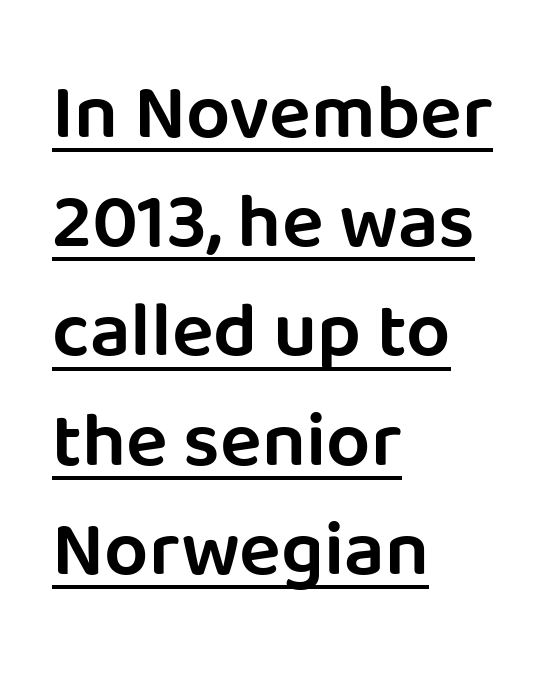
Q: Is the text bold? A: Semi-bold.
Q: Is the text italic (slanted)? A: No, it is upright.
Q: Is the typeface a serif or a sans-serif typeface? A: Sans-serif.
Q: Is the text underlined? A: Yes.
Q: How is the paragraph aligned? A: Left-aligned.
Q: Is the spacing between letters normal or unusually wide? A: Normal.
Q: Is the spacing between lines tight, normal or loose? A: Normal.
Q: Width (condensed, normal, or wide)? A: Normal.
Q: Stroke contrast? A: Low.
Q: x-height? A: Large.
Q: Monospaced? A: No.
